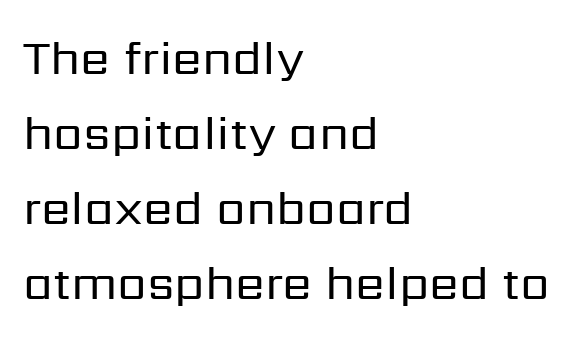
A typesetter would call this zero additional tracking. Reading down the block, your eye returns to a fixed left position each line. Rule under the text: the space is simply empty. Compared with a typical body face, this is equally light or lighter still.
